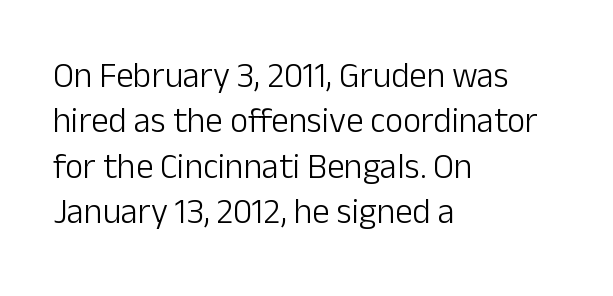
The image shows 35 px light sans-serif type, upright; set left-aligned, normal line spacing (1.3x), normal letter spacing, not underlined; low stroke contrast and a medium x-height.
